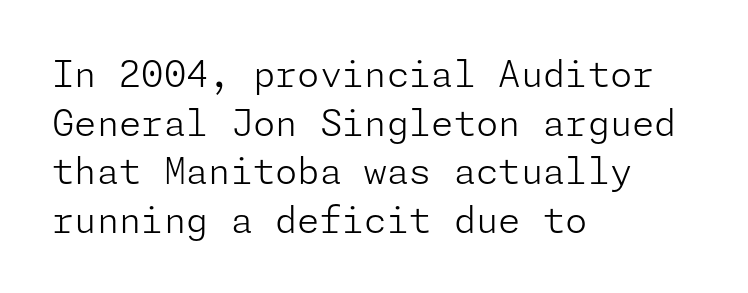
Quick note: not italic, upright. Caption: standard tracking, unaltered. Grotesque or geometric, the face here clearly has no serifs. Words float on clear page, feet unadorned.
